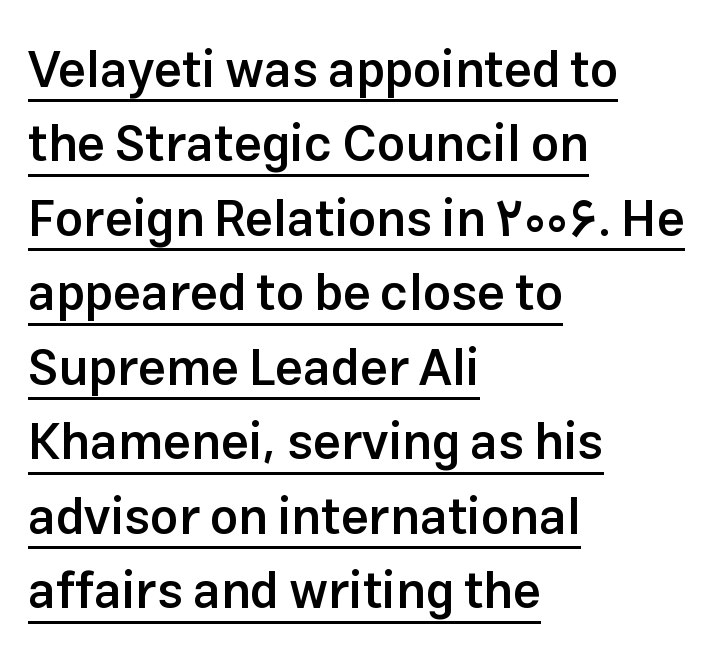
The image shows 50 px semibold sans-serif type, upright; set left-aligned, normal line spacing (1.49x), normal letter spacing, underlined; low stroke contrast and a medium x-height.
